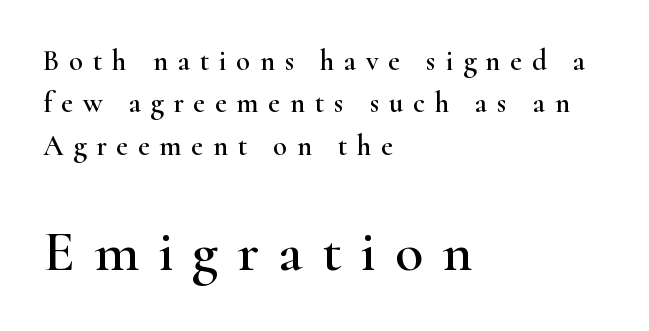
Type style note: has serifs. Whoever set this made the second block the dominant, larger element. The passage shown is typed in a proportional face where columns would drift. Is the block centered? No — it sits flush against the left margin.
